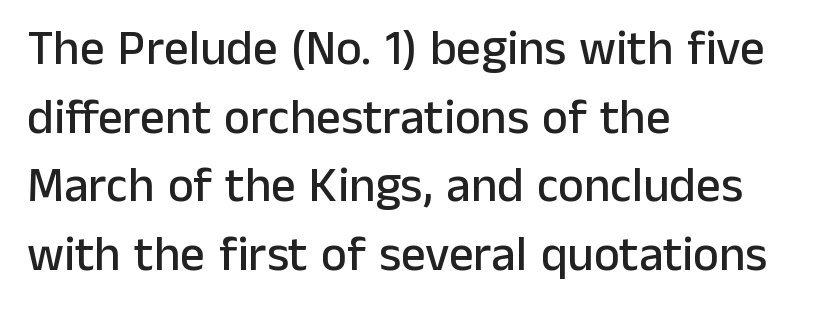
{"serif": "no", "italic": "no", "width": "normal", "stroke_contrast": "low", "x_height": "medium", "monospaced": "no", "underline": "no", "align": "left", "line_spacing": "normal", "line_spacing_ratio": 1.4, "letter_spacing": "normal", "letter_spacing_em": 0.0, "glyph_px": 49}
